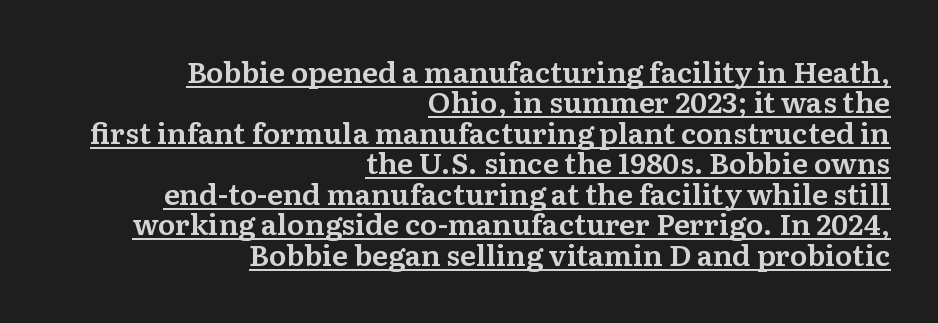
Is the letter spacing exaggerated? No — it looks like the ordinary default. The text block is weighted toward the right margin, trailing off unevenly leftward. These lines are composed in type with serifs. Does the leading feel generous? Not at all — it's pinched.
